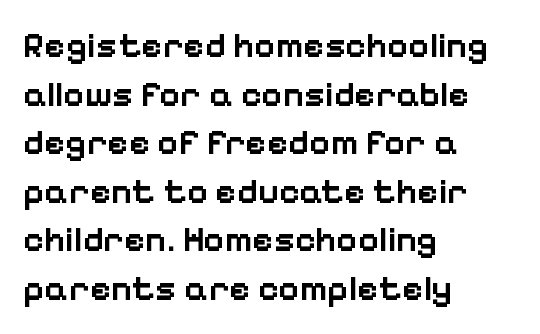
The image shows 36 px semibold sans-serif type, upright; set left-aligned, normal line spacing (1.35x), normal letter spacing, not underlined; low stroke contrast and a medium x-height.
